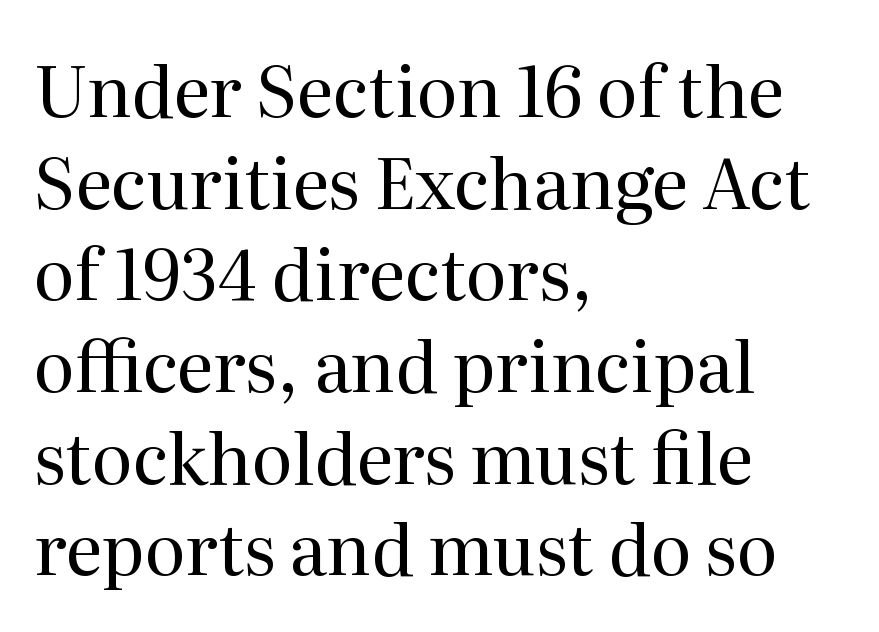
Q: Is the text bold? A: No.
Q: Is the text italic (slanted)? A: No, it is upright.
Q: Is the typeface a serif or a sans-serif typeface? A: Serif.
Q: Is the text underlined? A: No.
Q: How is the paragraph aligned? A: Left-aligned.
Q: Is the spacing between letters normal or unusually wide? A: Normal.
Q: Is the spacing between lines tight, normal or loose? A: Normal.
Q: Width (condensed, normal, or wide)? A: Normal.
Q: Stroke contrast? A: Medium.
Q: x-height? A: Medium.
Q: Monospaced? A: No.
